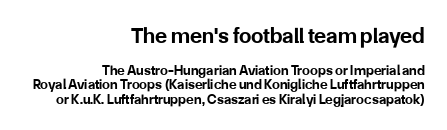
{"italic": "no", "bold": "yes", "underline": "no", "align": "right", "line_spacing": "tight", "line_spacing_ratio": 1.02, "letter_spacing": "normal", "letter_spacing_em": 0.0, "larger_block": "first", "size_ratio": 1.57, "glyph_px": 22}
